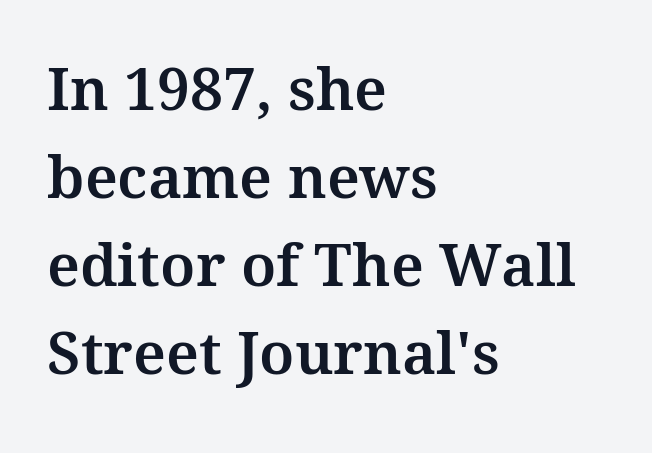
Classification — serif. This sample keeps an unexceptional amount of space between lines. Leftover space on each line is placed entirely after the last word. These lines are rendered in a variable-pitch font. If you drew a line through each stem, it would be perfectly vertical.
